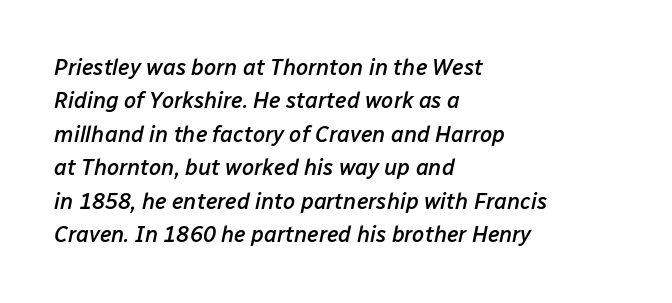
Q: Is the text bold? A: Semi-bold.
Q: Is the text italic (slanted)? A: Yes, it leans right by about 12 degrees.
Q: Is the text underlined? A: No.
Q: How is the paragraph aligned? A: Left-aligned.
Q: Is the spacing between letters normal or unusually wide? A: Normal.
Q: Is the spacing between lines tight, normal or loose? A: Normal.
